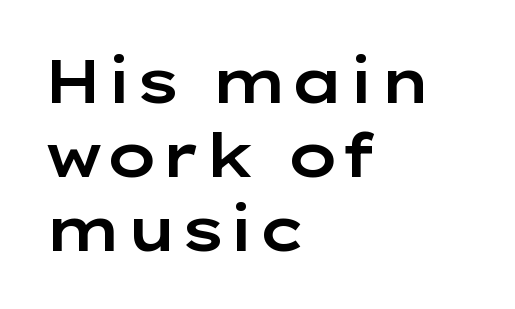
Q: Is the text italic (slanted)? A: No, it is upright.
Q: Is the typeface a serif or a sans-serif typeface? A: Sans-serif.
Q: Is the text underlined? A: No.
Q: How is the paragraph aligned? A: Left-aligned.
Q: Is the spacing between letters normal or unusually wide? A: Normal.
Q: Width (condensed, normal, or wide)? A: Wide.
Q: Stroke contrast? A: Low.
Q: x-height? A: Medium.
Q: Monospaced? A: No.
